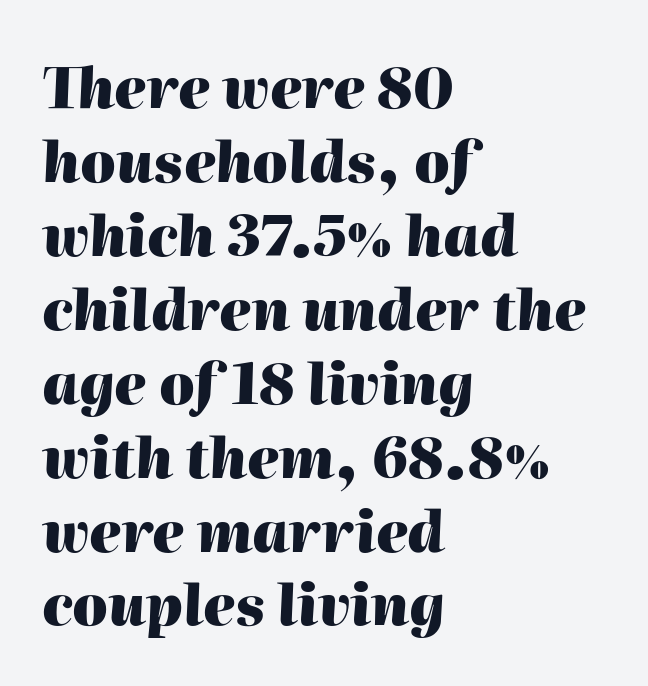
Line starts are locked; line ends wander. This sample has the flowing, uneven cadence of proportional lettering. Short note: letters normally spaced. Strong, thick strokes mark this as bold type. Lines of text with bare space underneath.
